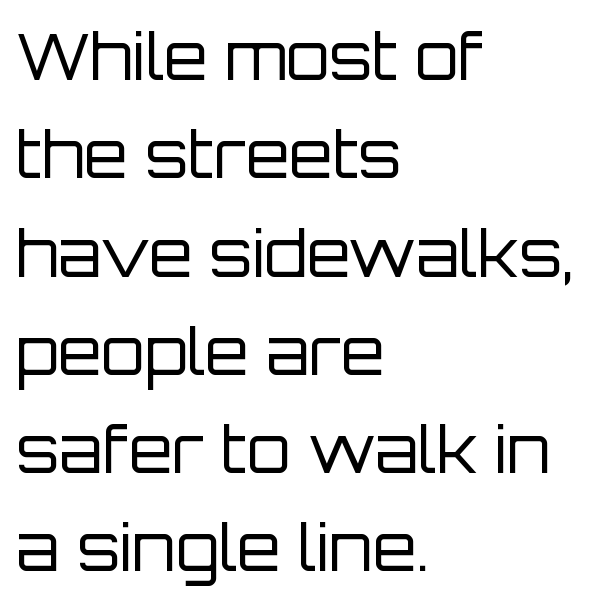
{"serif": "no", "italic": "no", "bold": "no", "weight": "regular", "width": "normal", "stroke_contrast": "low", "x_height": "large", "monospaced": "no", "underline": "no", "align": "left", "line_spacing": "normal", "line_spacing_ratio": 1.56, "letter_spacing": "normal", "letter_spacing_em": 0.0, "glyph_px": 63}
